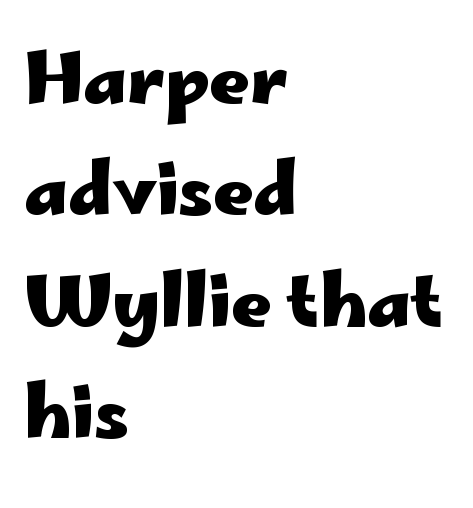
Q: Is the text bold? A: Yes.
Q: Is the text italic (slanted)? A: No, it is upright.
Q: Is the typeface a serif or a sans-serif typeface? A: Sans-serif.
Q: Is the text underlined? A: No.
Q: How is the paragraph aligned? A: Left-aligned.
Q: Is the spacing between letters normal or unusually wide? A: Normal.
Q: Is the spacing between lines tight, normal or loose? A: Normal.
Q: Width (condensed, normal, or wide)? A: Wide.
Q: Stroke contrast? A: Low.
Q: x-height? A: Small.
Q: Monospaced? A: No.
